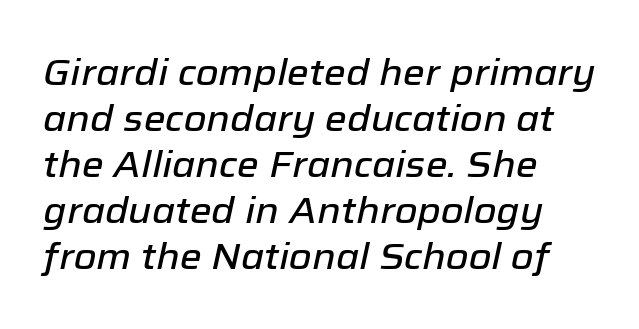
The image shows 37 px text type, italic (leaning right); set left-aligned, line spacing 1.24x, normal letter spacing, not underlined; low stroke contrast and a medium x-height.
